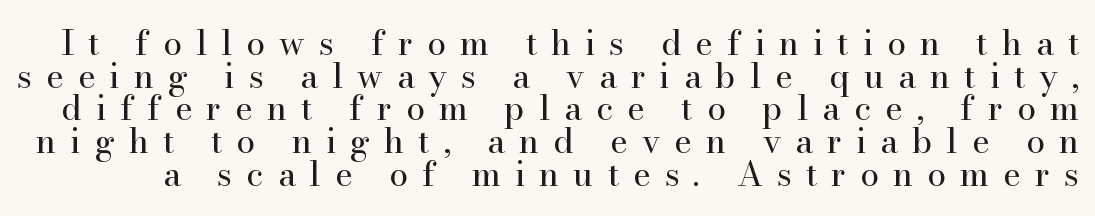
Each letter keeps its own natural width here, so spacing adapts to shape. Leading is clearly below the norm, producing a dense column. The gap between lines stays unmarked. Heaviness? Minimal to ordinary, like unemphasized prose.
